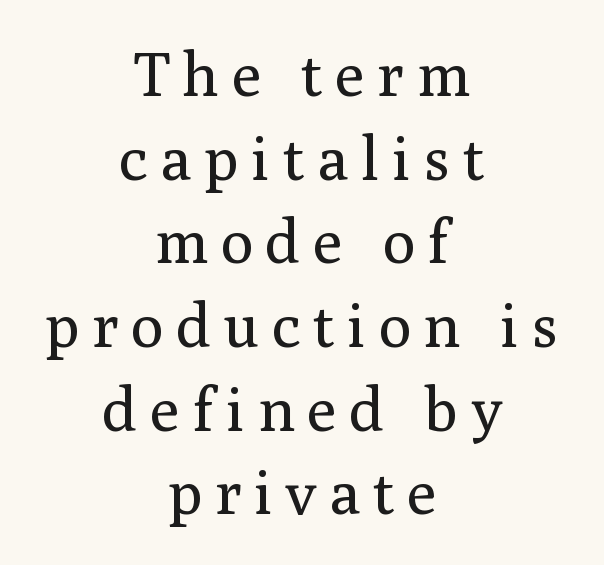
The image shows 62 px regular-weight serif type, upright; set centered, normal line spacing (1.35x), unusually wide letter spacing (+0.2 em), not underlined; medium stroke contrast and a medium x-height.
